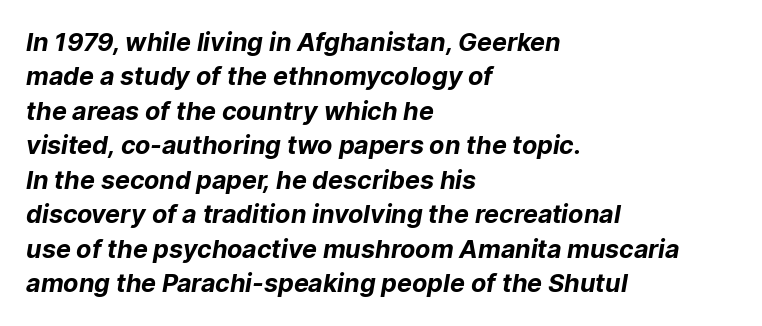
Q: Is the text bold? A: Yes.
Q: Is the text underlined? A: No.
Q: How is the paragraph aligned? A: Left-aligned.
Q: Is the spacing between letters normal or unusually wide? A: Normal.
Q: Is the spacing between lines tight, normal or loose? A: Normal.
